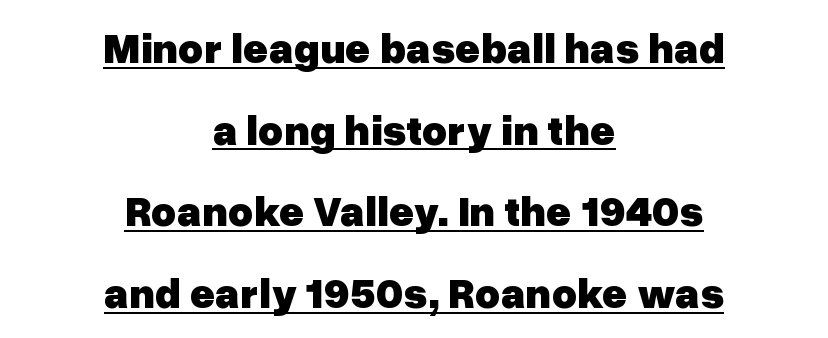
{"serif": "no", "italic": "no", "bold": "yes", "weight": "heavy", "width": "normal", "stroke_contrast": "low", "x_height": "medium", "monospaced": "no", "underline": "yes", "align": "center", "line_spacing": "loose", "line_spacing_ratio": 1.9, "letter_spacing": "normal", "letter_spacing_em": 0.0, "glyph_px": 43}
